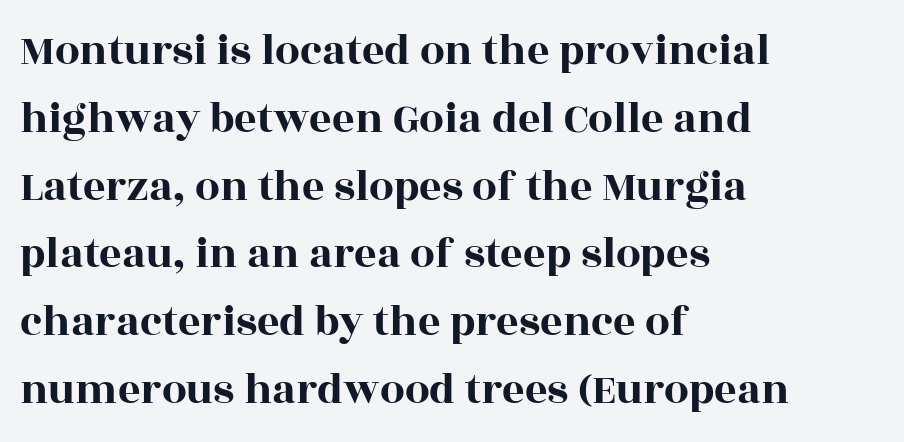
Q: Is the text italic (slanted)? A: No, it is upright.
Q: Is the typeface a serif or a sans-serif typeface? A: Serif.
Q: Is the text underlined? A: No.
Q: How is the paragraph aligned? A: Left-aligned.
Q: Is the spacing between letters normal or unusually wide? A: Normal.
Q: Is the spacing between lines tight, normal or loose? A: Normal.
Q: Width (condensed, normal, or wide)? A: Wide.
Q: x-height? A: Large.
Q: Monospaced? A: No.
